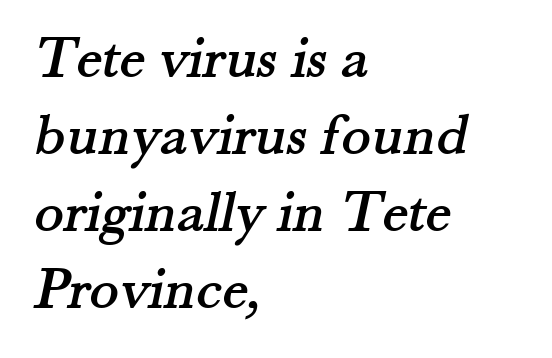
{"serif": "yes", "width": "normal", "stroke_contrast": "medium", "x_height": "small", "monospaced": "no", "underline": "no", "align": "left", "line_spacing": "normal", "line_spacing_ratio": 1.26, "letter_spacing": "normal", "letter_spacing_em": 0.0, "glyph_px": 61}
